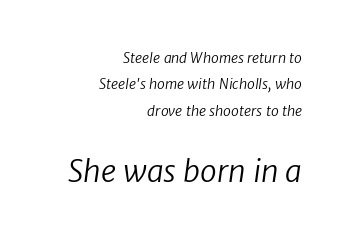
{"serif": "no", "bold": "no", "weight": "regular", "width": "normal", "stroke_contrast": "low", "x_height": "medium", "monospaced": "no", "underline": "no", "align": "right", "line_spacing_ratio": 1.89, "letter_spacing": "normal", "letter_spacing_em": 0.0, "larger_block": "second", "size_ratio": 2.14, "glyph_px": 30}
